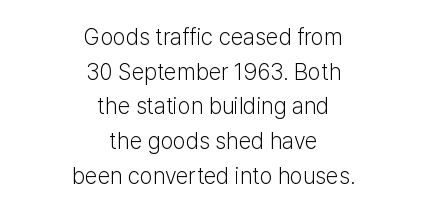
{"italic": "no", "bold": "no", "underline": "no", "align": "center", "line_spacing": "normal", "line_spacing_ratio": 1.51, "letter_spacing": "normal", "letter_spacing_em": 0.0, "glyph_px": 23}
